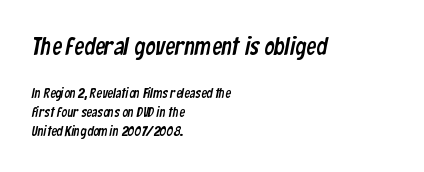
Casual observation: everything's shoved over to the left. The space between consecutive lines is moderate. What stands out about the letter spacing? Nothing — it is the standard amount. Scale decreases going downward across the two blocks.
